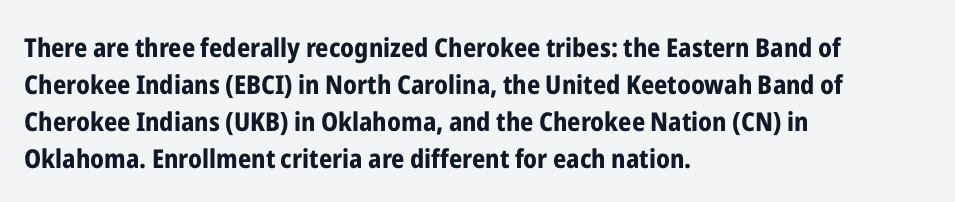
{"italic": "no", "bold": "yes", "underline": "no", "align": "left", "line_spacing": "normal", "line_spacing_ratio": 1.42, "letter_spacing": "normal", "letter_spacing_em": 0.0, "glyph_px": 26}
